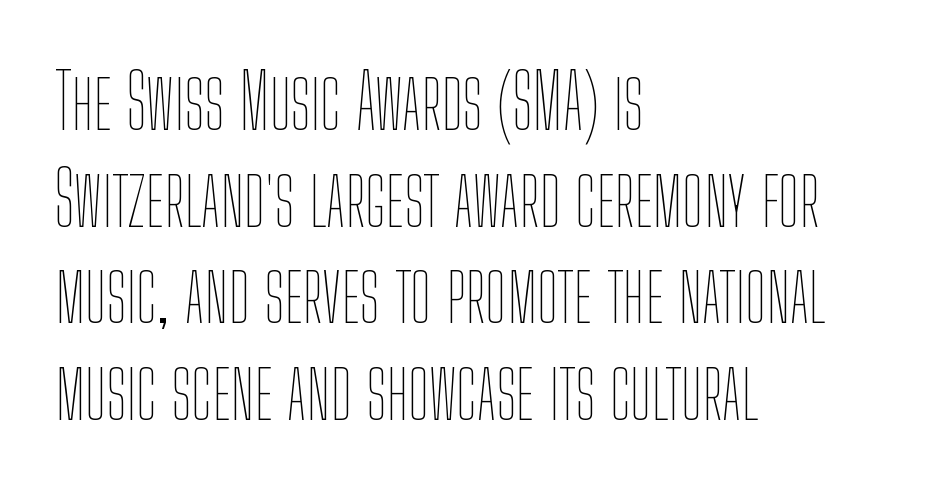
The image shows 76 px thin, condensed type, upright; set left-aligned, normal line spacing (1.27x), normal letter spacing, not underlined; low stroke contrast and a medium x-height.
